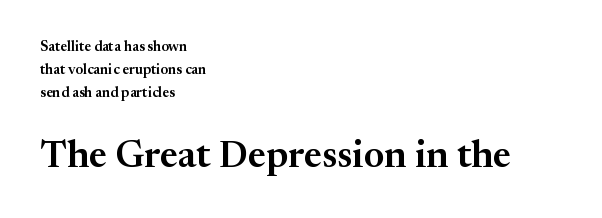
What stands out about the letter spacing? Nothing — it is the standard amount. The second block has been scaled up relative to the first. Layout note: lines flush left. Font category for this specimen: serif. Each row of text sits above clean, open space.
